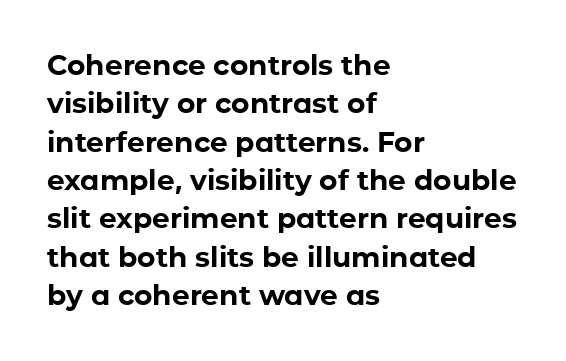
{"serif": "no", "italic": "no", "bold": "yes", "weight": "bold", "width": "normal", "stroke_contrast": "low", "x_height": "medium", "monospaced": "no", "underline": "no", "align": "left", "line_spacing": "normal", "line_spacing_ratio": 1.37, "letter_spacing": "normal", "letter_spacing_em": 0.0, "glyph_px": 28}
